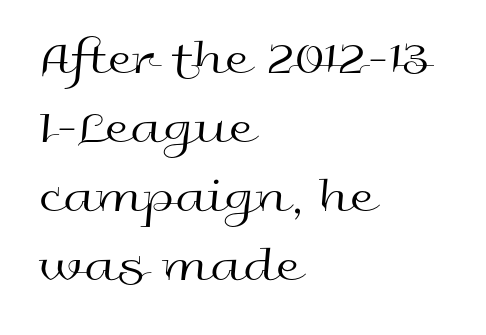
{"serif": "no", "italic": "no", "bold": "no", "weight": "regular", "width": "wide", "x_height": "medium", "monospaced": "no", "underline": "no", "align": "left", "line_spacing": "normal", "line_spacing_ratio": 1.38, "letter_spacing": "normal", "letter_spacing_em": 0.0, "glyph_px": 50}
